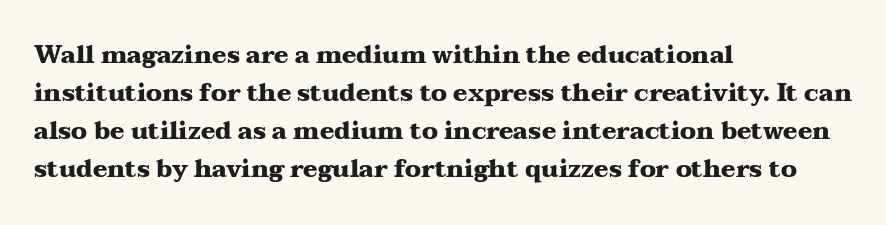
Any mark beneath the type? The region is blank. The letters stand upright; this is a roman face. The type is set solid horizontally, with unmodified tracking. Which margin do the lines hug? The left one — the right edge is uneven. The rendering uses a bold face; every stroke is thick and dark.
